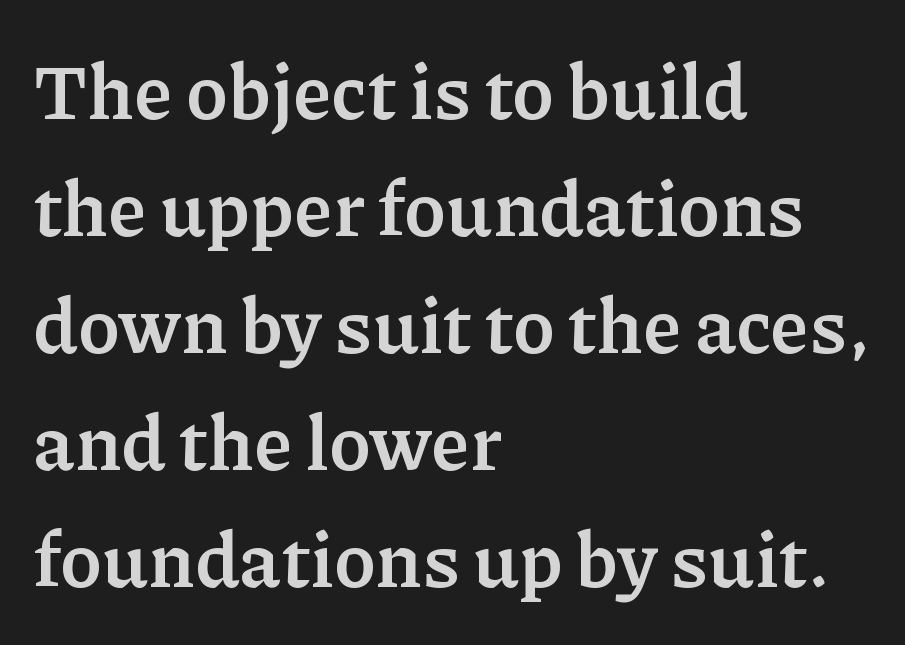
A student would call this left alignment; a typographer would say flush left, rag right. The passage shown has conventional tracking throughout. Evenly set lines give the paragraph a standard silhouette. Does the type have serifs? Yes, each stem ends in a small foot. Glance below the letters and you will spot only blank space.
